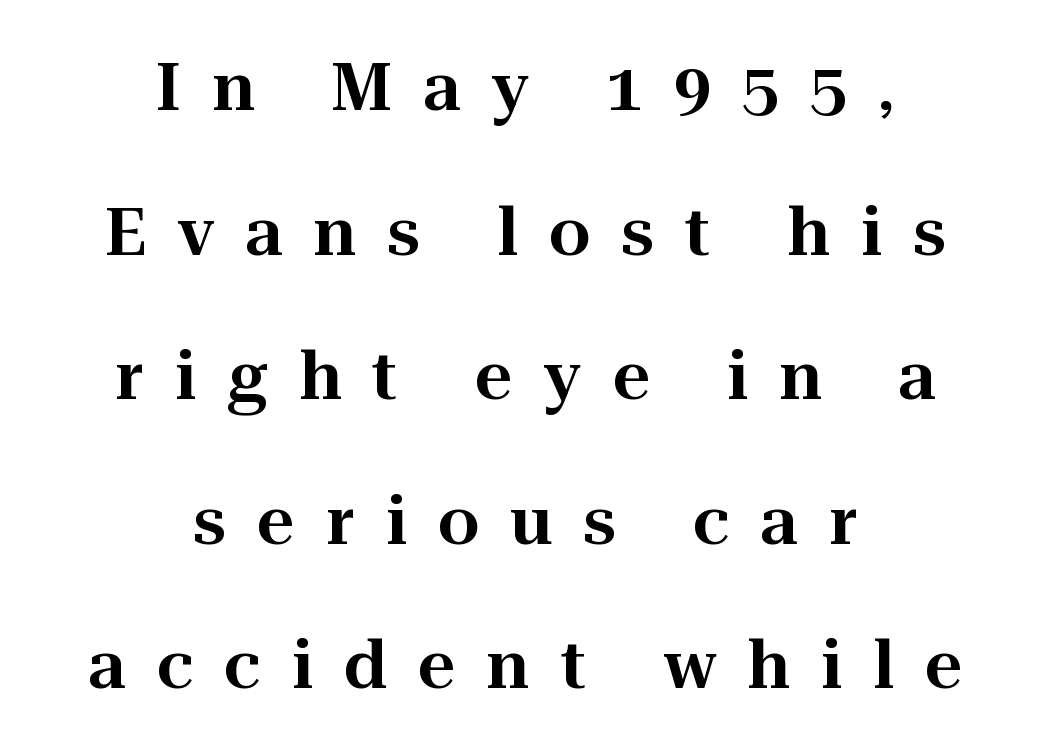
Q: Is the text italic (slanted)? A: No, it is upright.
Q: Is the typeface a serif or a sans-serif typeface? A: Serif.
Q: Is the text underlined? A: No.
Q: How is the paragraph aligned? A: Centered.
Q: Is the spacing between letters normal or unusually wide? A: Unusually wide.
Q: Is the spacing between lines tight, normal or loose? A: Loose.
Q: Width (condensed, normal, or wide)? A: Normal.
Q: Stroke contrast? A: High.
Q: x-height? A: Medium.
Q: Monospaced? A: No.
